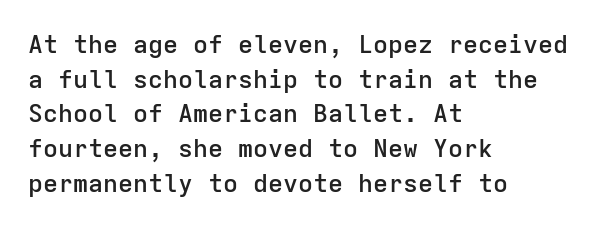
The image shows 25 px text type, upright; set left-aligned, normal line spacing (1.39x), normal letter spacing, not underlined.
